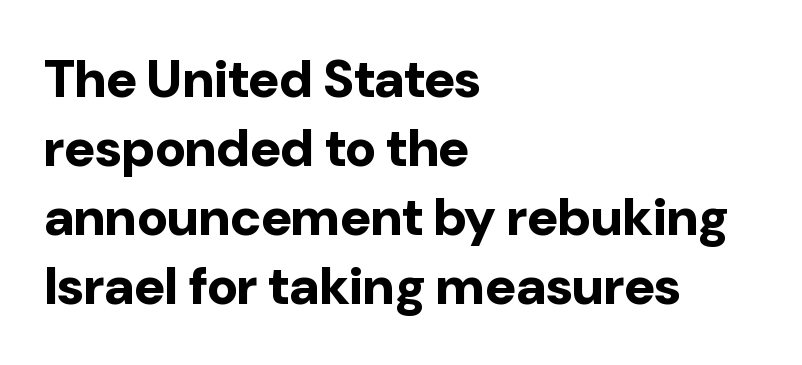
The image shows 53 px bold sans-serif type, upright; set left-aligned, normal line spacing (1.3x), normal letter spacing, not underlined; low stroke contrast and a medium x-height.
